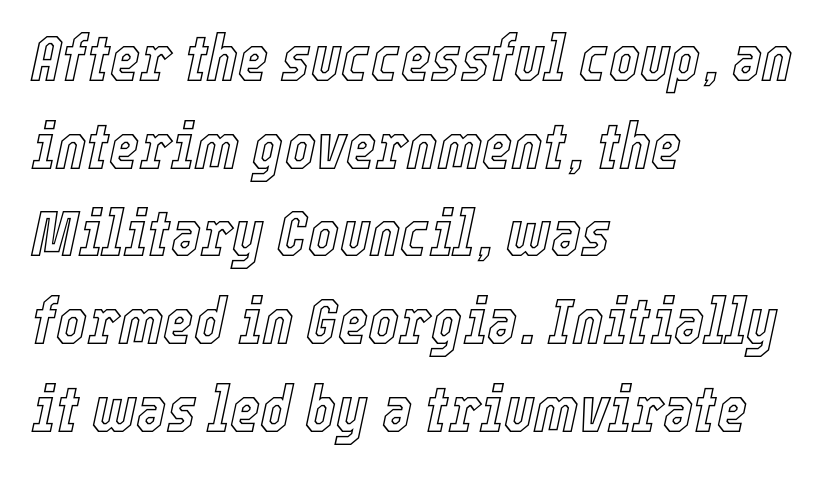
Underlining? Definitely not there. The text block is weighted toward the left margin, trailing off unevenly rightward. These lines were composed using italics. Tracking value appears to be zero — textbook default spacing. Regular leading. Each letter keeps its own natural width here, so spacing adapts to shape.
